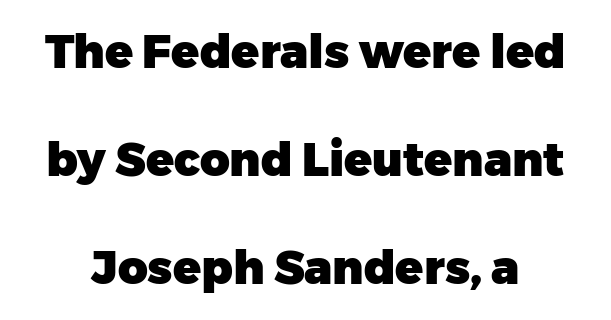
The image shows 46 px heavy sans-serif type, upright; set loose line spacing (2.35x), normal letter spacing, not underlined; low stroke contrast and a medium x-height.
